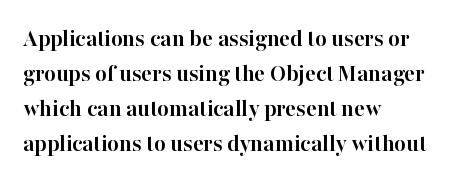
Q: Is the text bold? A: Yes.
Q: Is the text italic (slanted)? A: No, it is upright.
Q: Is the text underlined? A: No.
Q: How is the paragraph aligned? A: Left-aligned.
Q: Is the spacing between letters normal or unusually wide? A: Normal.
Q: Is the spacing between lines tight, normal or loose? A: Normal.
